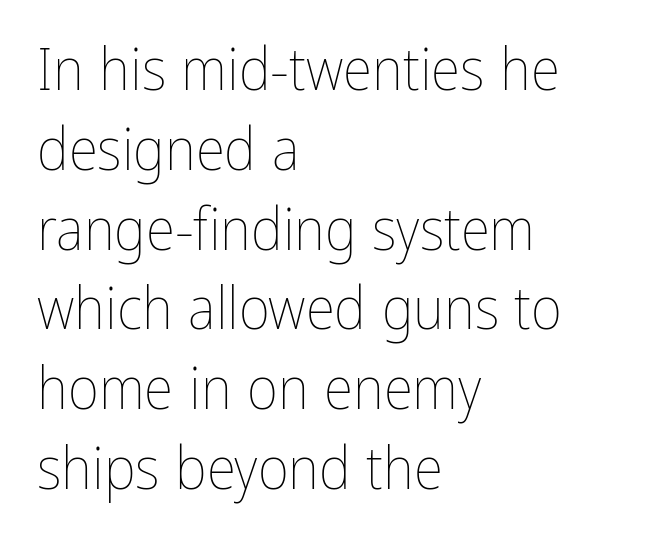
Q: Is the text bold? A: No.
Q: Is the text italic (slanted)? A: No, it is upright.
Q: Is the text underlined? A: No.
Q: How is the paragraph aligned? A: Left-aligned.
Q: Is the spacing between letters normal or unusually wide? A: Normal.
Q: Is the spacing between lines tight, normal or loose? A: Normal.
Q: Width (condensed, normal, or wide)? A: Condensed.
Q: Stroke contrast? A: Low.
Q: x-height? A: Medium.
Q: Monospaced? A: No.
